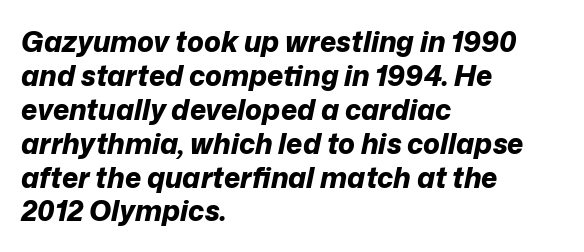
Q: Is the text bold? A: Yes.
Q: Is the text italic (slanted)? A: Yes, it leans right by about 12 degrees.
Q: Is the text underlined? A: No.
Q: How is the paragraph aligned? A: Left-aligned.
Q: Is the spacing between letters normal or unusually wide? A: Normal.
Q: Width (condensed, normal, or wide)? A: Normal.
Q: Stroke contrast? A: Low.
Q: x-height? A: Medium.
Q: Monospaced? A: No.
